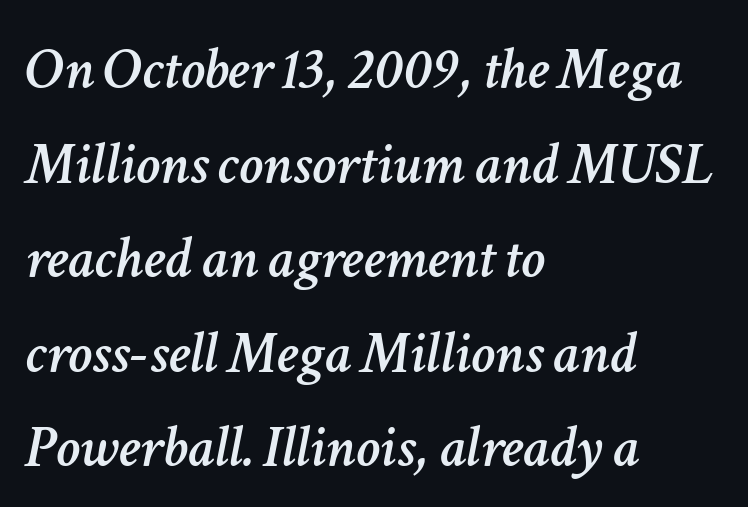
{"italic": "yes", "lean": "right", "slant_degrees": 11, "width": "normal", "stroke_contrast": "low", "x_height": "medium", "monospaced": "no", "underline": "no", "align": "left", "line_spacing": "normal", "line_spacing_ratio": 1.55, "letter_spacing": "normal", "letter_spacing_em": 0.0, "glyph_px": 61}
